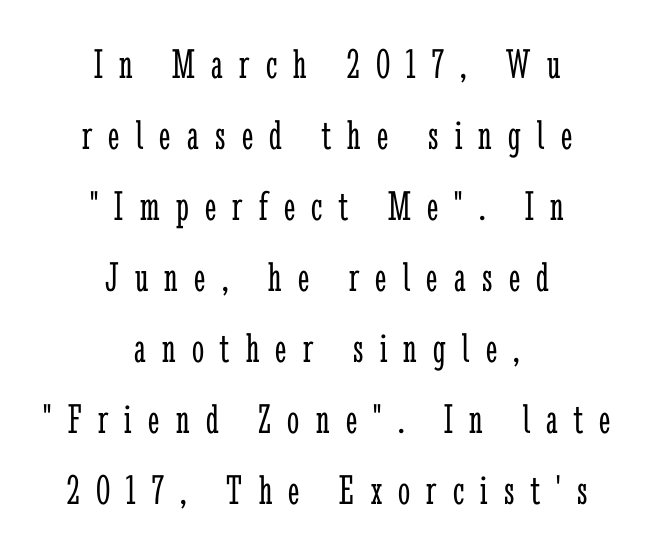
Q: Is the text bold? A: No.
Q: Is the text italic (slanted)? A: No, it is upright.
Q: Is the typeface a serif or a sans-serif typeface? A: Serif.
Q: Is the text underlined? A: No.
Q: How is the paragraph aligned? A: Centered.
Q: Is the spacing between letters normal or unusually wide? A: Unusually wide.
Q: Is the spacing between lines tight, normal or loose? A: Normal.
Q: Width (condensed, normal, or wide)? A: Condensed.
Q: Stroke contrast? A: Low.
Q: x-height? A: Medium.
Q: Monospaced? A: No.
